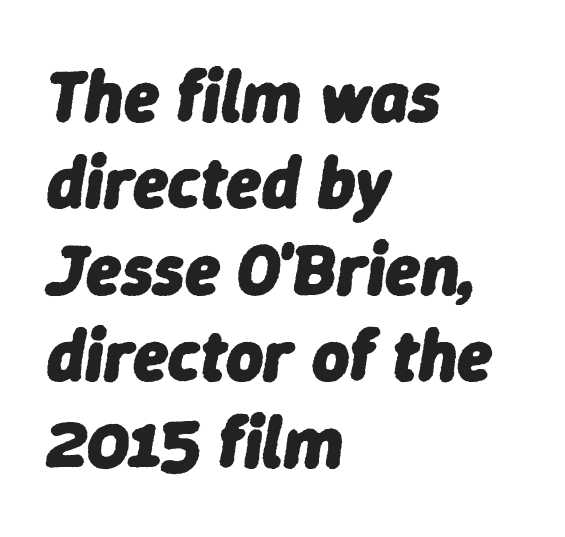
{"italic": "yes", "lean": "right", "slant_degrees": 9, "bold": "yes", "weight": "heavy", "width": "normal", "stroke_contrast": "low", "x_height": "medium", "monospaced": "no", "underline": "no", "align": "left", "line_spacing_ratio": 1.2, "letter_spacing": "normal", "letter_spacing_em": 0.0, "glyph_px": 72}
